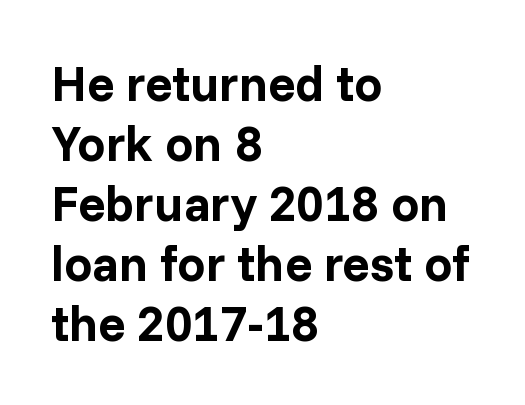
Quick note: underline off. Check where the strokes stop: nothing finishes them off — pure sans. Spacing verdict: proportional, widths tailored to each character. What stands out about the letter spacing? Nothing — it is the standard amount. Strokes here are thick enough to call this a true bold.
